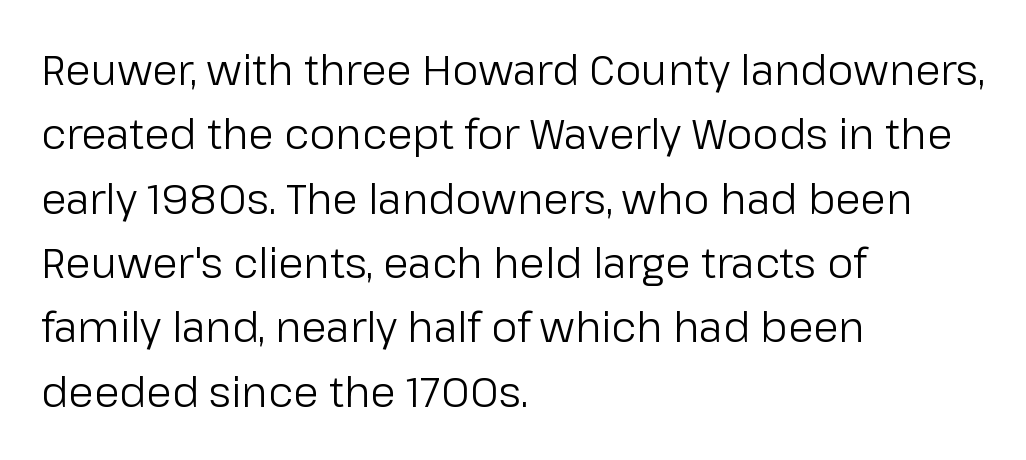
{"serif": "no", "italic": "no", "bold": "no", "weight": "regular", "width": "normal", "stroke_contrast": "low", "x_height": "medium", "monospaced": "no", "underline": "no", "align": "left", "line_spacing": "normal", "line_spacing_ratio": 1.57, "letter_spacing": "normal", "letter_spacing_em": 0.0, "glyph_px": 41}
